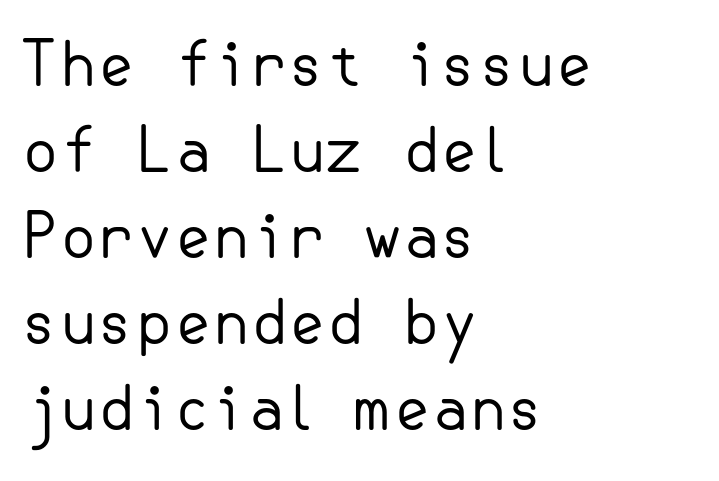
The image shows 61 px regular-weight sans-serif type, upright; set left-aligned, normal line spacing (1.41x), normal letter spacing, not underlined; low stroke contrast and a small x-height.
